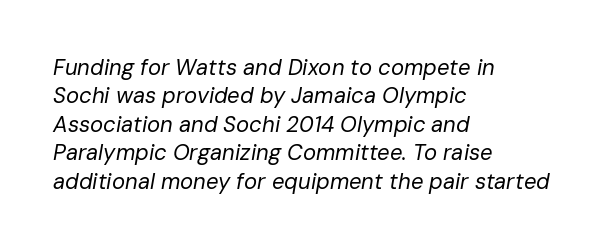
Q: Is the text bold? A: No.
Q: Is the text italic (slanted)? A: Yes, it leans right by about 10 degrees.
Q: Is the text underlined? A: No.
Q: How is the paragraph aligned? A: Left-aligned.
Q: Is the spacing between letters normal or unusually wide? A: Normal.
Q: Is the spacing between lines tight, normal or loose? A: Normal.
